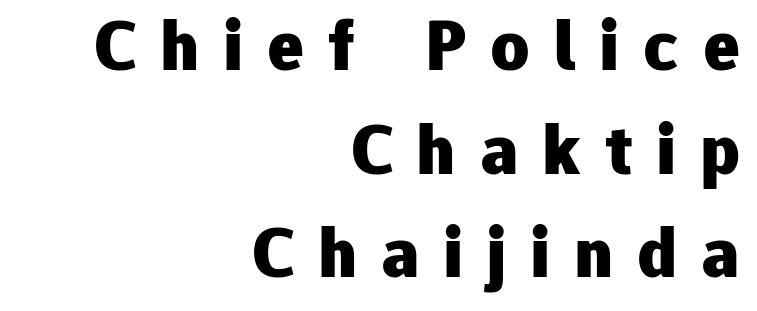
Q: Is the text bold? A: Yes.
Q: Is the text italic (slanted)? A: No, it is upright.
Q: Is the typeface a serif or a sans-serif typeface? A: Sans-serif.
Q: Is the text underlined? A: No.
Q: How is the paragraph aligned? A: Right-aligned.
Q: Is the spacing between letters normal or unusually wide? A: Unusually wide.
Q: Is the spacing between lines tight, normal or loose? A: Normal.
Q: Width (condensed, normal, or wide)? A: Normal.
Q: Stroke contrast? A: Low.
Q: x-height? A: Medium.
Q: Monospaced? A: No.
